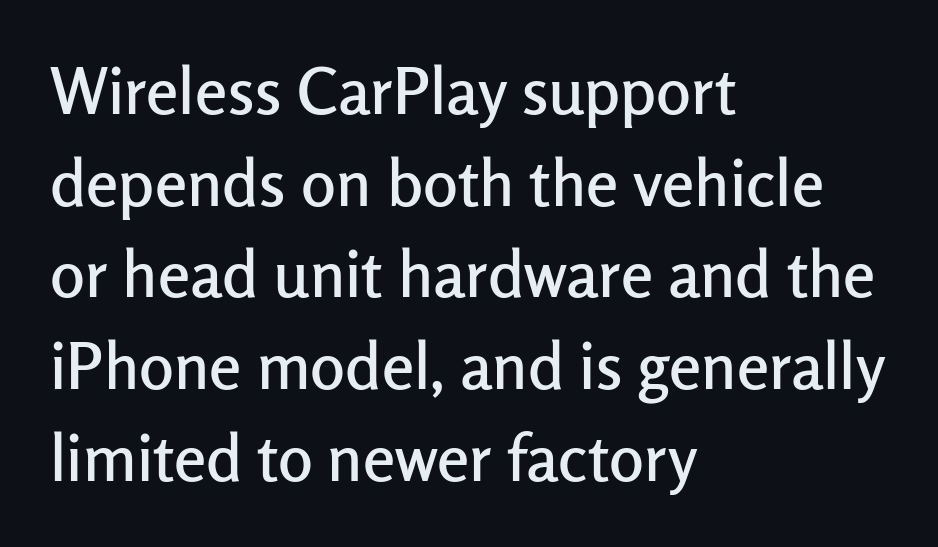
{"serif": "no", "italic": "no", "width": "normal", "stroke_contrast": "low", "x_height": "medium", "monospaced": "no", "underline": "no", "align": "left", "line_spacing": "normal", "line_spacing_ratio": 1.41, "letter_spacing": "normal", "letter_spacing_em": 0.0, "glyph_px": 65}
